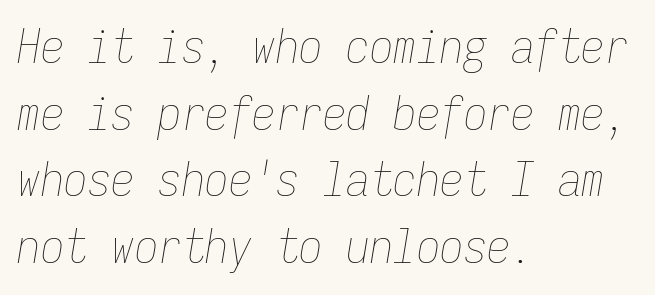
{"italic": "yes", "lean": "right", "slant_degrees": 9, "bold": "no", "weight": "thin", "width": "condensed", "stroke_contrast": "low", "x_height": "medium", "monospaced": "yes", "underline": "no", "align": "left", "line_spacing": "normal", "line_spacing_ratio": 1.42, "letter_spacing": "normal", "letter_spacing_em": 0.0, "glyph_px": 47}
